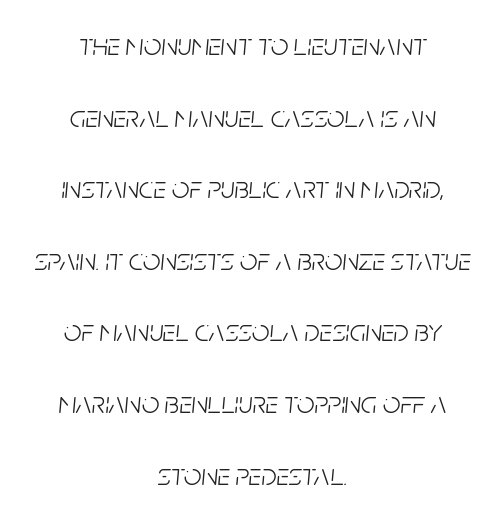
The image shows 31 px light, condensed type, italic (leaning right); set centered, loose line spacing (2.31x), normal letter spacing, not underlined; low stroke contrast and a large x-height.
